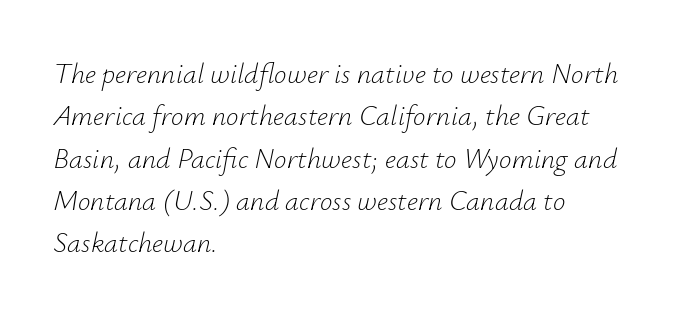
Q: Is the text bold? A: No.
Q: Is the text italic (slanted)? A: Yes, it leans right by about 12 degrees.
Q: Is the text underlined? A: No.
Q: How is the paragraph aligned? A: Left-aligned.
Q: Is the spacing between letters normal or unusually wide? A: Normal.
Q: Is the spacing between lines tight, normal or loose? A: Normal.
Q: Width (condensed, normal, or wide)? A: Normal.
Q: Stroke contrast? A: Low.
Q: x-height? A: Small.
Q: Monospaced? A: No.
